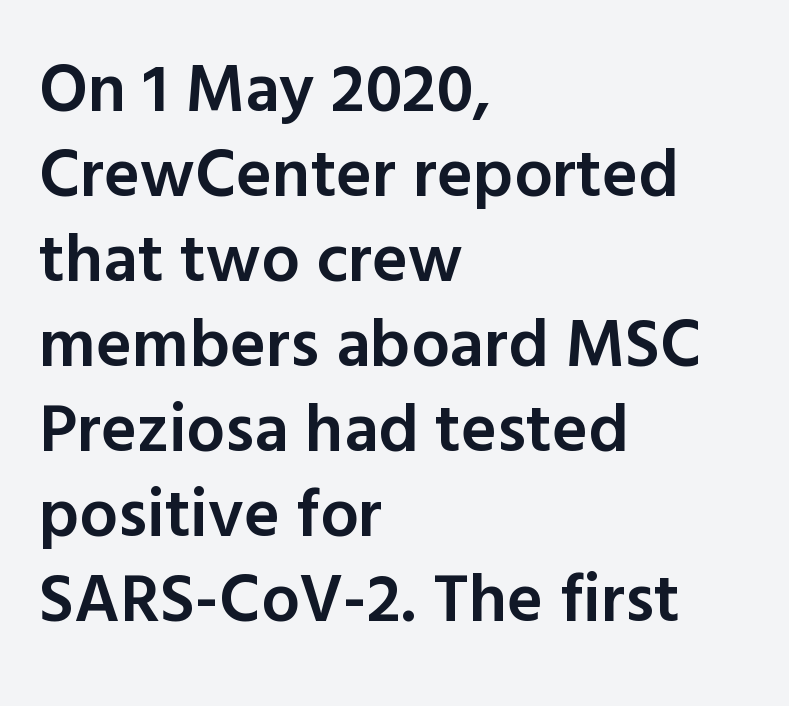
A classic flush-left, rag-right setting is used for this passage. There is no visible air inserted between adjacent glyphs. The face used here is a semibold: visibly heavier than regular, lighter than bold. The letters advance in unequal steps, a hallmark of proportional type. The string is rendered with underlining switched off.
